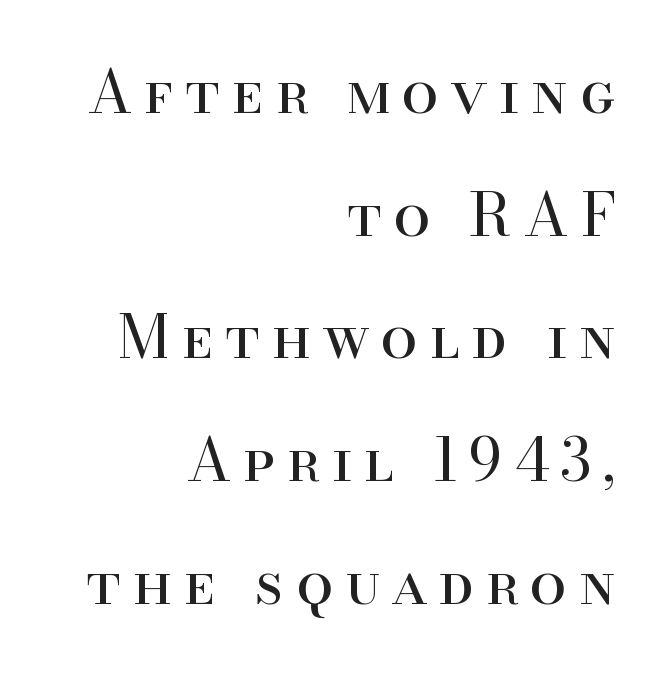
Q: Is the text bold? A: No.
Q: Is the text italic (slanted)? A: No, it is upright.
Q: Is the typeface a serif or a sans-serif typeface? A: Serif.
Q: Is the text underlined? A: No.
Q: How is the paragraph aligned? A: Right-aligned.
Q: Is the spacing between letters normal or unusually wide? A: Unusually wide.
Q: Is the spacing between lines tight, normal or loose? A: Loose.
Q: Width (condensed, normal, or wide)? A: Normal.
Q: Stroke contrast? A: High.
Q: x-height? A: Small.
Q: Monospaced? A: No.
